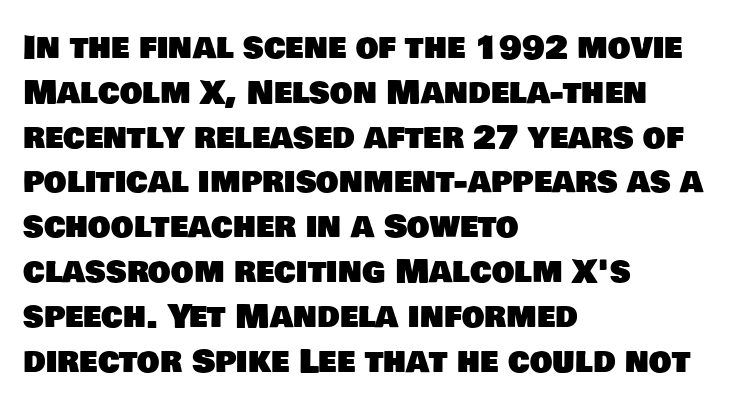
{"serif": "no", "width": "normal", "stroke_contrast": "low", "x_height": "large", "monospaced": "no", "underline": "no", "align": "left", "line_spacing": "normal", "line_spacing_ratio": 1.4, "letter_spacing": "normal", "letter_spacing_em": 0.0, "glyph_px": 32}
